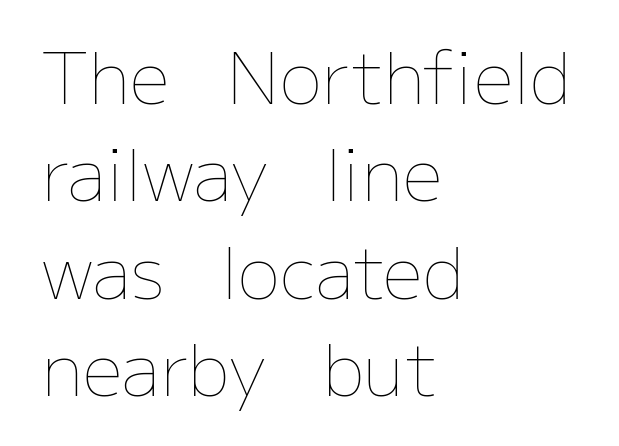
The image shows 71 px thin type, upright; set left-aligned, normal line spacing (1.37x), normal letter spacing, not underlined; low stroke contrast and a medium x-height.
